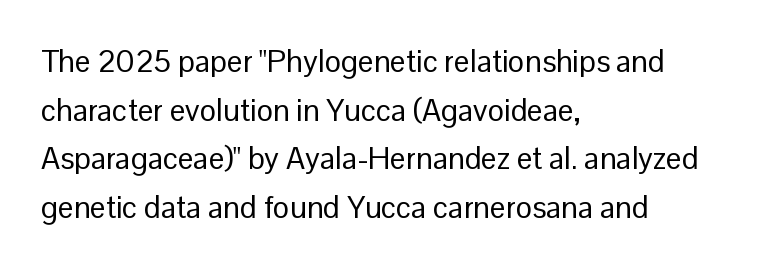
Compared with a typical body face, this is equally light or lighter still. Teacher's note: observe the even left margin — that is flush-left alignment. Is this a fixed-width face? No — the glyphs have proportional, varying widths. The letters stand straight up with perfectly vertical stems. This sample uses plain, unmodified letter spacing.
